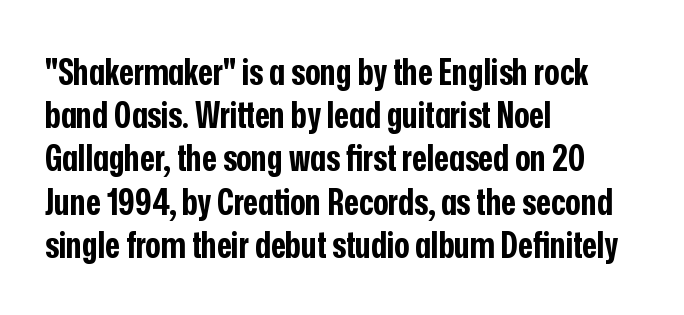
{"serif": "no", "italic": "no", "bold": "yes", "weight": "bold", "width": "condensed", "stroke_contrast": "low", "x_height": "medium", "monospaced": "no", "underline": "no", "align": "left", "line_spacing_ratio": 1.2, "letter_spacing": "normal", "letter_spacing_em": 0.0, "glyph_px": 36}
